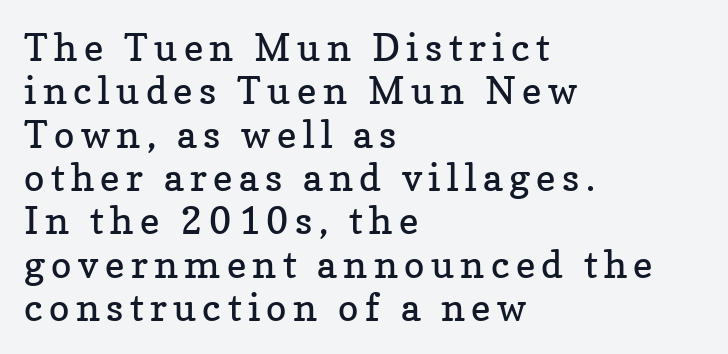
Each new line begins almost immediately beneath the previous one. This rendering features lettering with no underline. Italic? Not at all — the glyphs are vertical. Think standard paragraph weight, or any step lighter than that. Is this a sans? No — the strokes have serifs.
